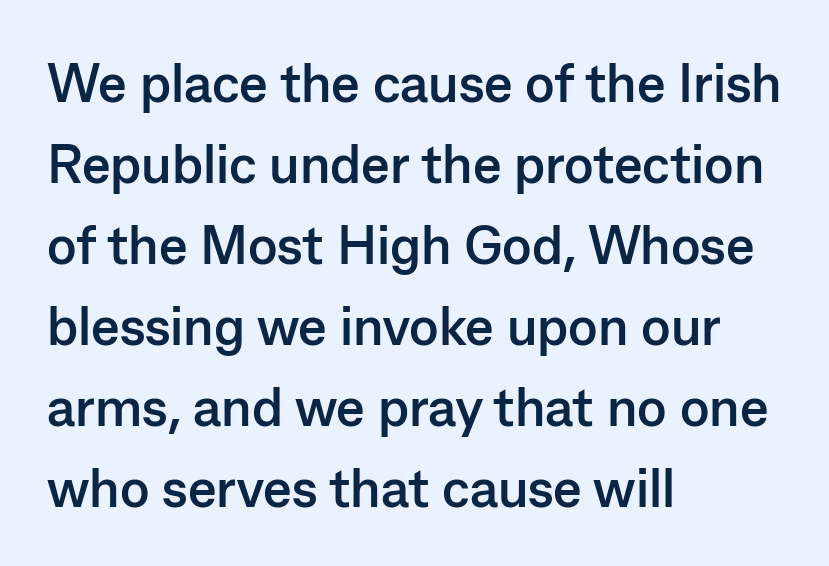
The image shows 54 px semibold sans-serif type, upright; set left-aligned, normal line spacing (1.5x), normal letter spacing, not underlined; low stroke contrast and a medium x-height.
